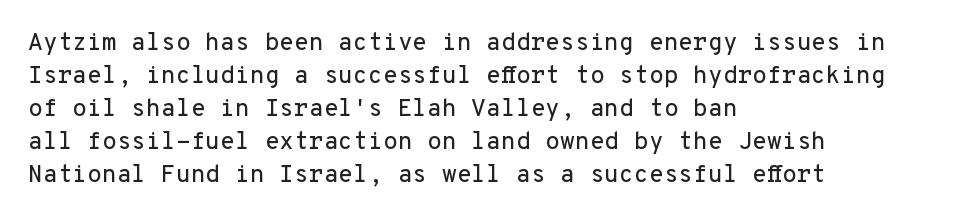
{"italic": "no", "underline": "no", "align": "left", "line_spacing": "normal", "line_spacing_ratio": 1.37, "letter_spacing": "normal", "letter_spacing_em": 0.0, "glyph_px": 24}
